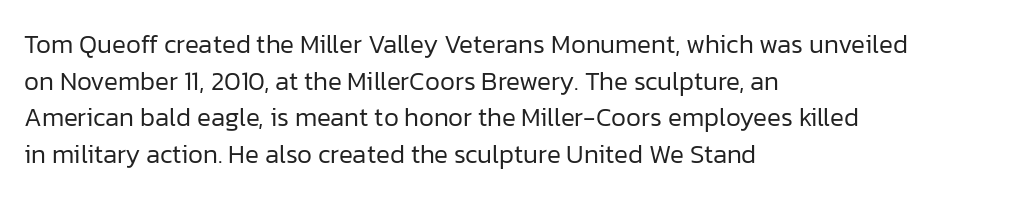
Q: Is the text bold? A: No.
Q: Is the text italic (slanted)? A: No, it is upright.
Q: Is the text underlined? A: No.
Q: How is the paragraph aligned? A: Left-aligned.
Q: Is the spacing between letters normal or unusually wide? A: Normal.
Q: Is the spacing between lines tight, normal or loose? A: Normal.
